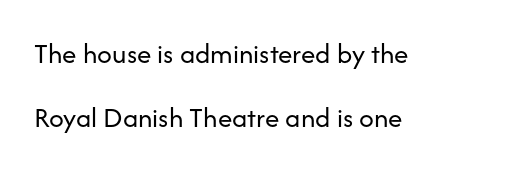
{"serif": "no", "italic": "no", "bold": "no", "weight": "regular", "width": "normal", "stroke_contrast": "low", "x_height": "medium", "monospaced": "no", "underline": "no", "align": "left", "line_spacing": "loose", "line_spacing_ratio": 2.22, "letter_spacing": "normal", "letter_spacing_em": 0.0, "glyph_px": 29}
